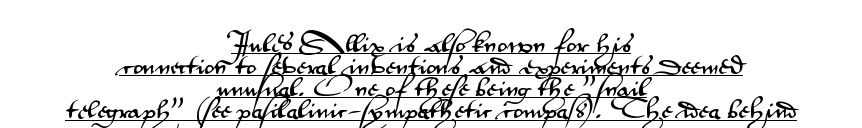
Decoration check: the copy is underlined. Standard letterfit; no display-style spreading of the glyphs. You could barely slide anything between these rows. Layout note: lines centered.
